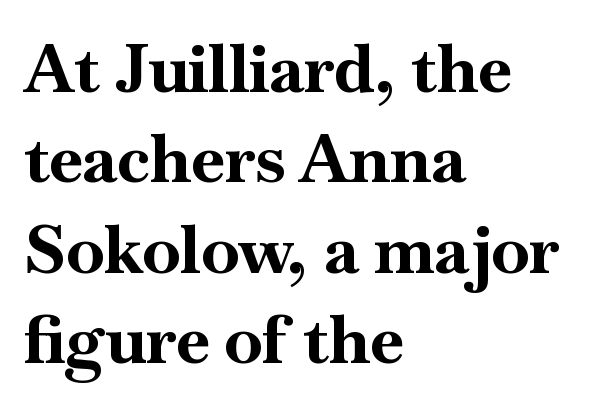
The strip under each line holds only bare page. Is the type bold? Yes — the strokes are clearly thick and heavy. The font family rendered here belongs to the serif group. The rendering keeps characters at their native spacing. Think of a printed novel: that variable character pitch is what you see here. This is the regular roman posture of the typeface.
